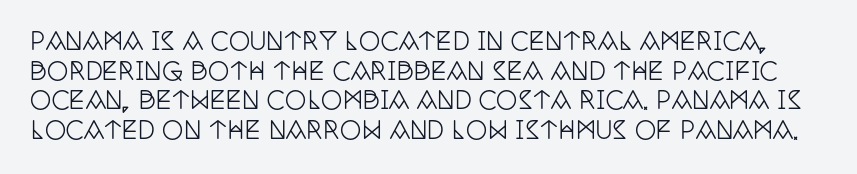
The passage shown has conventional tracking throughout. The letters stand straight up with perfectly vertical stems. This rendering features lettering with no underline.
